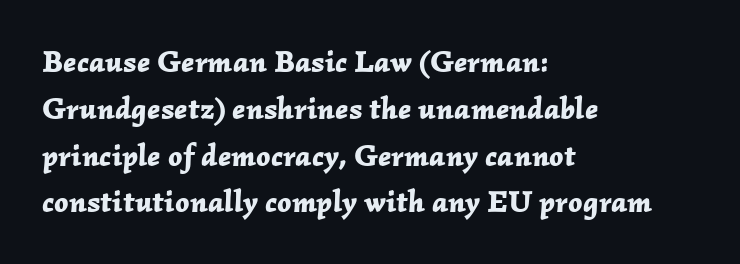
Nobody drew a line under any word here. Successive baselines arrive at the customary interval. Pretty heavy lettering here — definitely bold. An italicized treatment has been applied to the whole sample.
